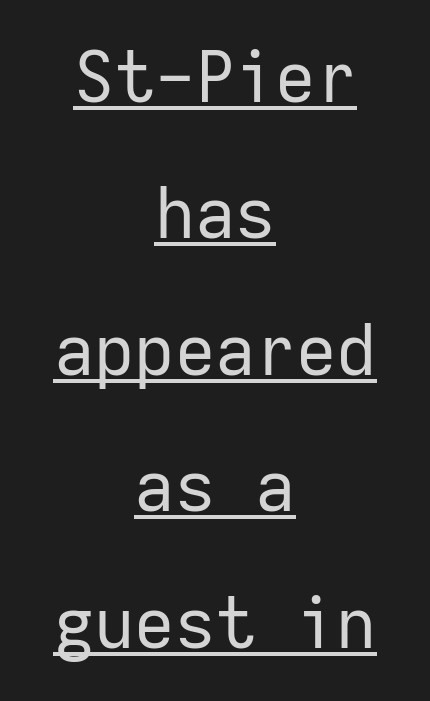
This block would shrink considerably if given ordinary leading; it's expanded now. Think standard paragraph weight, or any step lighter than that. This sample has the even, mechanical cadence of fixed-width lettering. Short note: letters normally spaced. Short and long lines alike share a common midpoint. Style check: upright.
